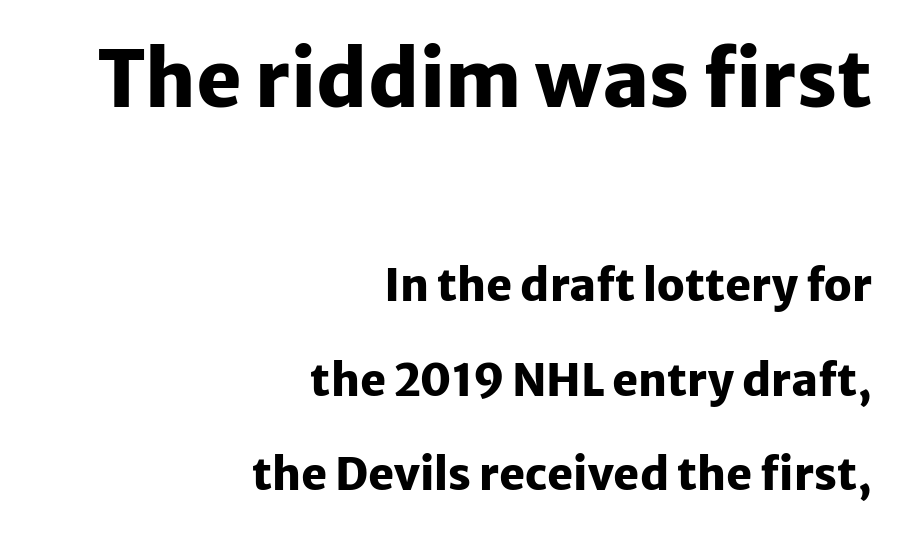
Only glyphs here, with clear space below each row. The letters stand upright; this is a roman face. If you measured baseline to baseline, you'd find a long distance. Think of a printed novel: that variable character pitch is what you see here.
